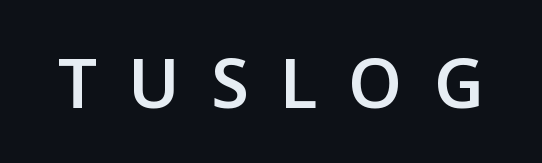
Upright lettering throughout. The sample has been set in demibold, a notch under bold. Look at the bottom of the vertical strokes: they stop flat, with no serifs. These lines have a slow, spaced-out rhythm from letter to letter. You could not count columns in this text — the font is proportionally spaced.
